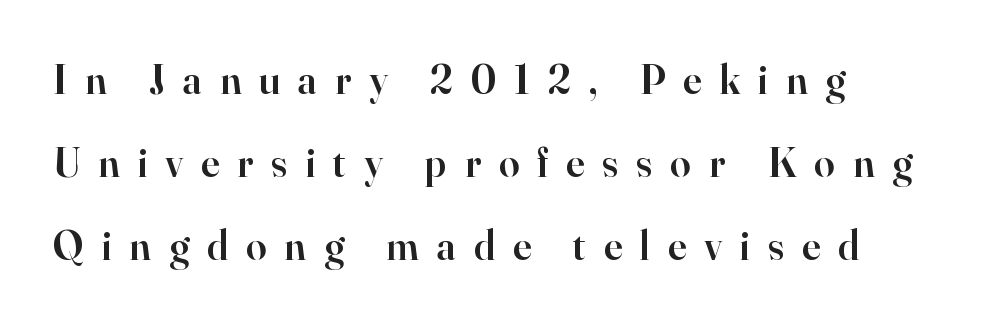
The specimen omits any rule beneath the text block's lines. The leading is generous, giving the passage an open texture. Posture: straight, roman, zero tilt. This is the in-between weight designers call semibold or demi. The letters advance in unequal steps, a hallmark of proportional type. Font category for this specimen: serif.
